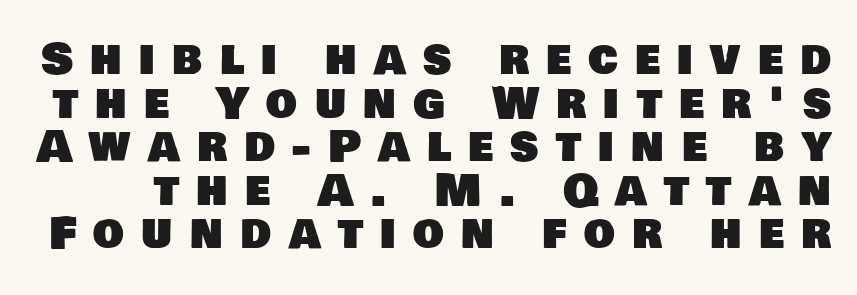
{"serif": "no", "width": "normal", "stroke_contrast": "low", "x_height": "large", "monospaced": "no", "underline": "no", "line_spacing": "tight", "line_spacing_ratio": 0.99, "letter_spacing": "wide", "letter_spacing_em": 0.39, "glyph_px": 44}
